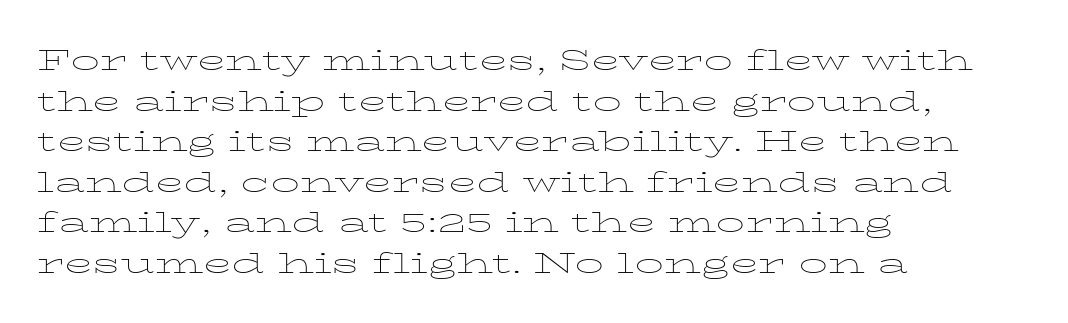
The image shows 29 px thin, wide serif type, upright; set left-aligned, normal line spacing (1.4x), normal letter spacing, not underlined; low stroke contrast and a medium x-height.
